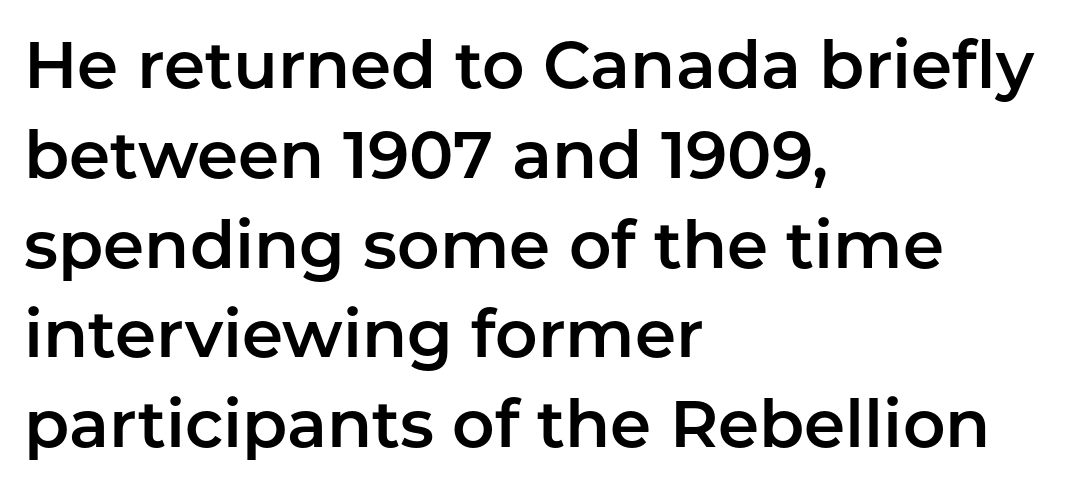
Looks like regular typesetting: each glyph gets only the width it needs. Tracking here is standard; glyphs follow each other at the usual distance. Line spacing here is normal. Note: no serifs on the glyphs.
